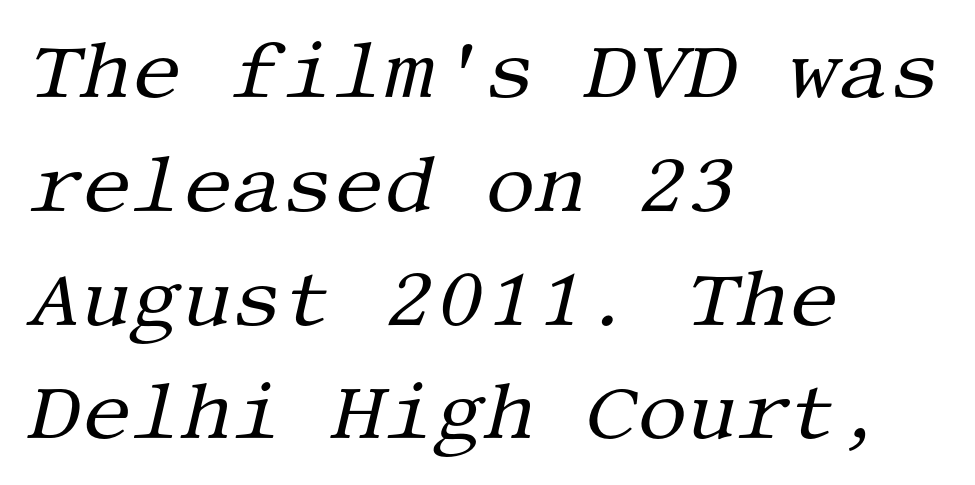
{"serif": "yes", "italic": "yes", "lean": "right", "slant_degrees": 13, "bold": "no", "weight": "regular", "width": "normal", "stroke_contrast": "medium", "x_height": "large", "underline": "no", "align": "left", "line_spacing": "normal", "line_spacing_ratio": 1.44, "letter_spacing": "normal", "letter_spacing_em": 0.0, "glyph_px": 79}
